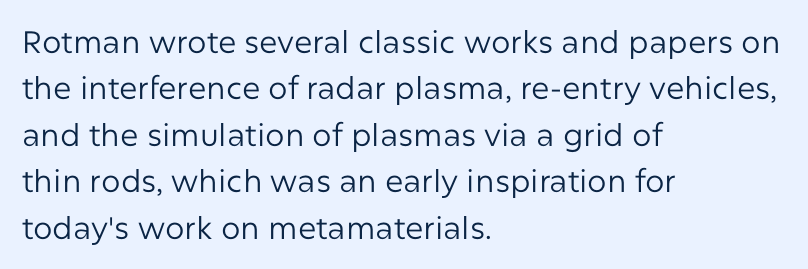
Q: Is the text bold? A: No.
Q: Is the text italic (slanted)? A: No, it is upright.
Q: Is the typeface a serif or a sans-serif typeface? A: Sans-serif.
Q: Is the text underlined? A: No.
Q: How is the paragraph aligned? A: Left-aligned.
Q: Is the spacing between letters normal or unusually wide? A: Normal.
Q: Is the spacing between lines tight, normal or loose? A: Normal.
Q: Width (condensed, normal, or wide)? A: Normal.
Q: Stroke contrast? A: Low.
Q: x-height? A: Medium.
Q: Monospaced? A: No.
